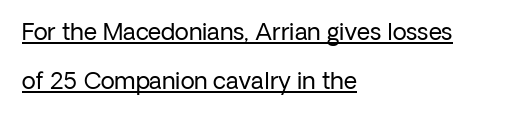
Q: Is the text bold? A: No.
Q: Is the text italic (slanted)? A: No, it is upright.
Q: Is the text underlined? A: Yes.
Q: How is the paragraph aligned? A: Left-aligned.
Q: Is the spacing between letters normal or unusually wide? A: Normal.
Q: Is the spacing between lines tight, normal or loose? A: Loose.
